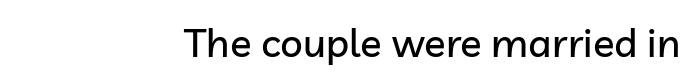
Q: Is the text italic (slanted)? A: No, it is upright.
Q: Is the typeface a serif or a sans-serif typeface? A: Sans-serif.
Q: Is the text underlined? A: No.
Q: How is the paragraph aligned? A: Right-aligned.
Q: Is the spacing between letters normal or unusually wide? A: Normal.
Q: Width (condensed, normal, or wide)? A: Normal.
Q: Stroke contrast? A: Low.
Q: x-height? A: Medium.
Q: Monospaced? A: No.
